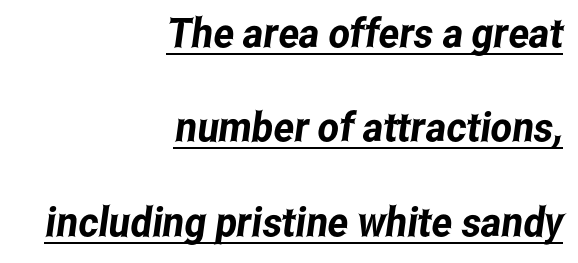
Q: Is the typeface a serif or a sans-serif typeface? A: Sans-serif.
Q: Is the text underlined? A: Yes.
Q: How is the paragraph aligned? A: Right-aligned.
Q: Is the spacing between letters normal or unusually wide? A: Normal.
Q: Is the spacing between lines tight, normal or loose? A: Loose.
Q: Width (condensed, normal, or wide)? A: Condensed.
Q: Stroke contrast? A: Low.
Q: x-height? A: Medium.
Q: Monospaced? A: No.
